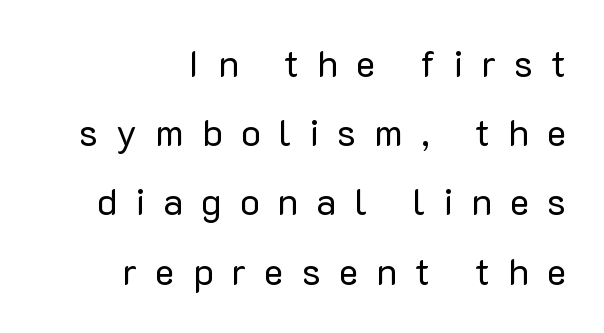
Rule under the text: the space is simply empty. Each line ends at the same right margin while the left side varies. Note the varied advance widths — an 'i' is clearly narrower than an 'm'. I'd call this a sans setting — the letters go barefoot.
